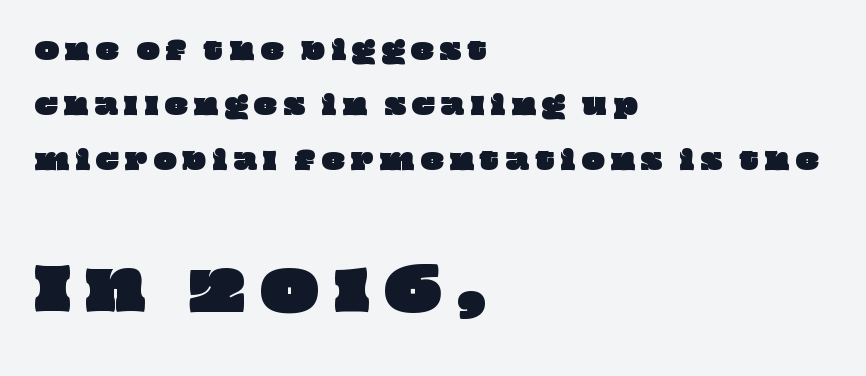
Q: Is the text underlined? A: No.
Q: How is the paragraph aligned? A: Left-aligned.
Q: Is the spacing between letters normal or unusually wide? A: Unusually wide.
Q: Is the spacing between lines tight, normal or loose? A: Loose.
Q: Which block of text is set in a larger size, the first (top) or the second (bottom)? A: The second (bottom) one.
Q: Width (condensed, normal, or wide)? A: Wide.
Q: Stroke contrast? A: Low.
Q: x-height? A: Large.
Q: Monospaced? A: No.
